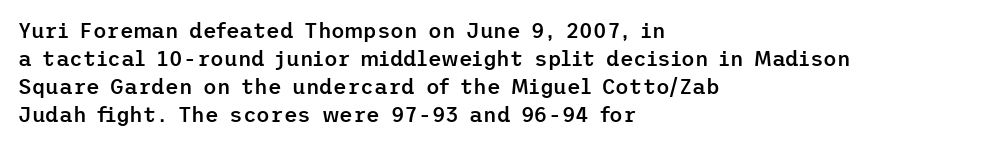
{"italic": "no", "bold": "semi", "underline": "no", "align": "left", "line_spacing": "normal", "line_spacing_ratio": 1.34, "letter_spacing": "normal", "letter_spacing_em": 0.0, "glyph_px": 21}
